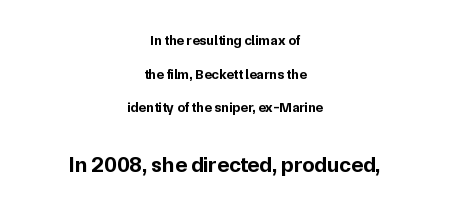
Here the second block reads like a headline and the first like body copy. If you drew a line through each stem, it would be perfectly vertical. The face used here has the dense, thick strokes of a bold. The lines are spread far apart with generous leading. Words appear dense and cohesive because spacing is normal. This sample is center-justified, so both line endings float freely.
